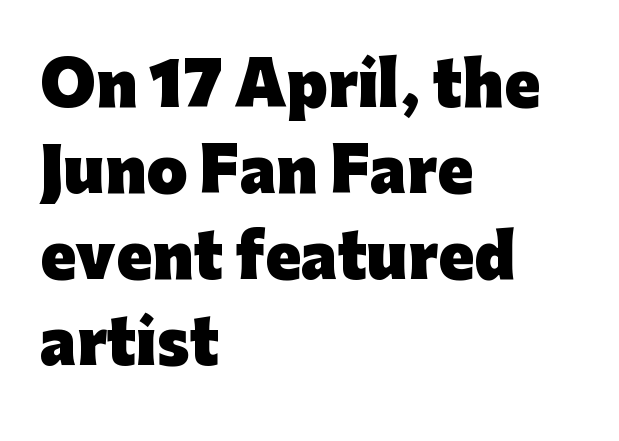
The image shows 59 px heavy sans-serif type, upright; set left-aligned, normal line spacing (1.46x), normal letter spacing, not underlined; low stroke contrast and a medium x-height.
